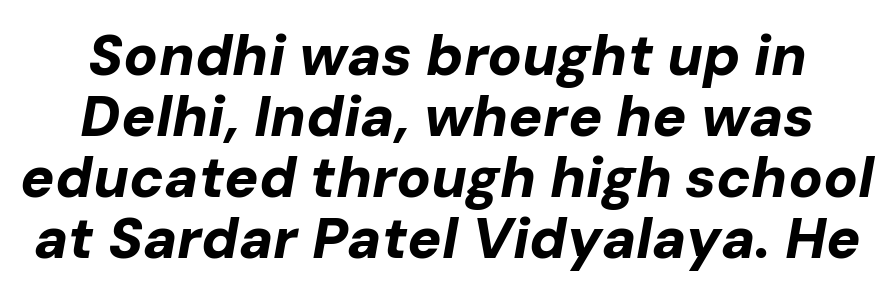
Heavy-handed strokes throughout: this text is bold. This sample has the flowing, uneven cadence of proportional lettering. A clean baseline with only descenders dipping below it. Quick note: interline space is minimal.
